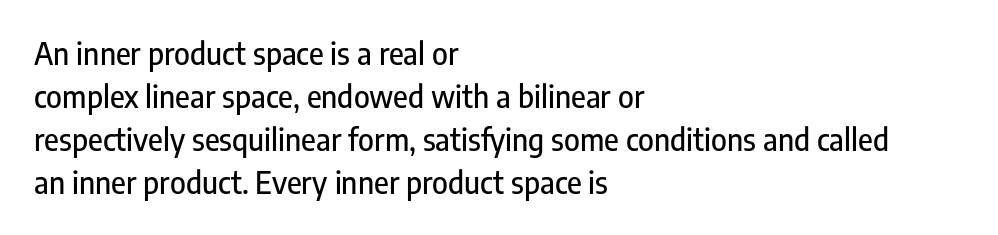
{"serif": "no", "italic": "no", "width": "condensed", "stroke_contrast": "low", "x_height": "medium", "monospaced": "no", "underline": "no", "align": "left", "line_spacing": "normal", "line_spacing_ratio": 1.43, "letter_spacing": "normal", "letter_spacing_em": 0.0, "glyph_px": 30}
